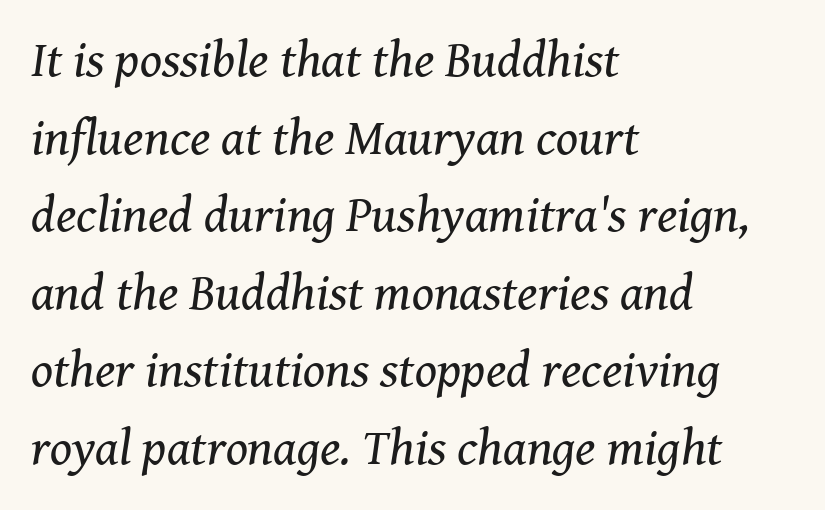
{"serif": "yes", "italic": "yes", "lean": "right", "slant_degrees": 8, "bold": "no", "weight": "regular", "width": "normal", "stroke_contrast": "medium", "x_height": "medium", "monospaced": "no", "underline": "no", "align": "left", "line_spacing": "normal", "line_spacing_ratio": 1.52, "letter_spacing": "normal", "letter_spacing_em": 0.0, "glyph_px": 51}
